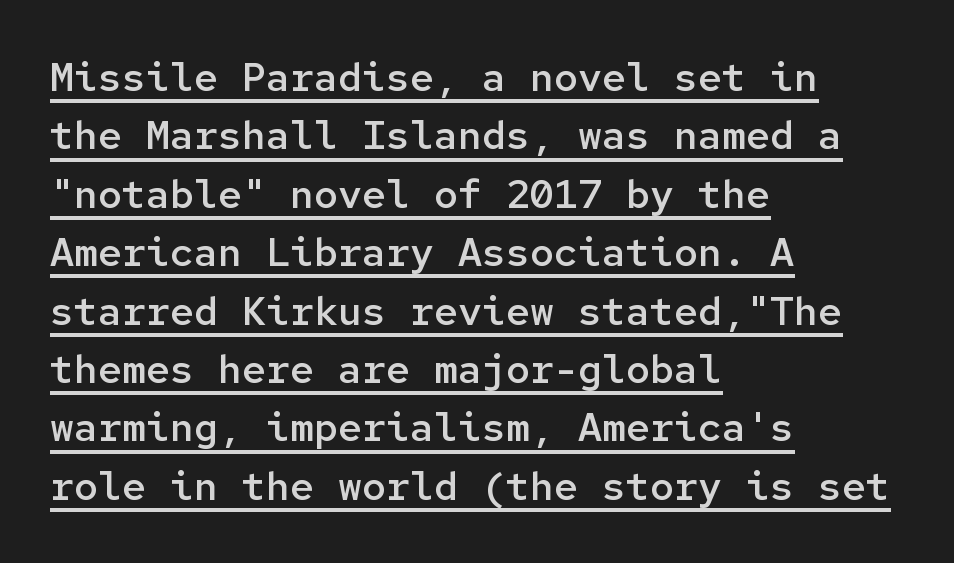
You can see a thin bar hugging the bottom of the glyphs. Are there feet on the stems? There aren't — it's a sans. The passage is arranged the way most books set body copy — flush left. Honestly, the row spacing looks completely unremarkable.
